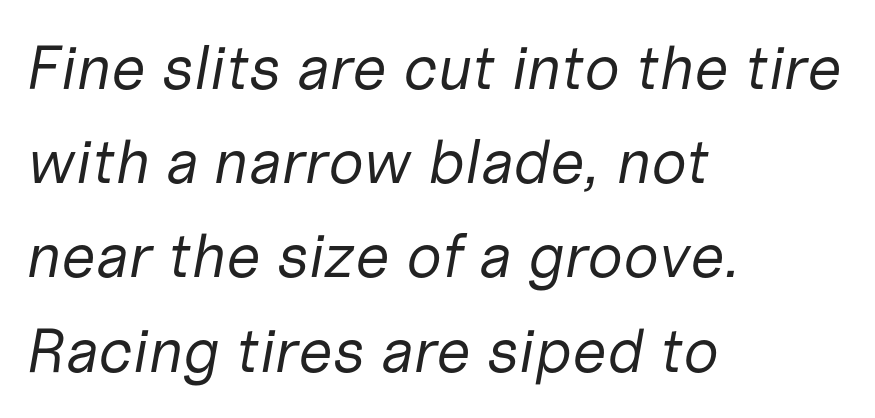
{"italic": "yes", "lean": "right", "slant_degrees": 10, "bold": "no", "weight": "regular", "width": "normal", "stroke_contrast": "low", "x_height": "medium", "monospaced": "no", "underline": "no", "align": "left", "line_spacing": "normal", "line_spacing_ratio": 1.52, "letter_spacing": "normal", "letter_spacing_em": 0.0, "glyph_px": 62}
